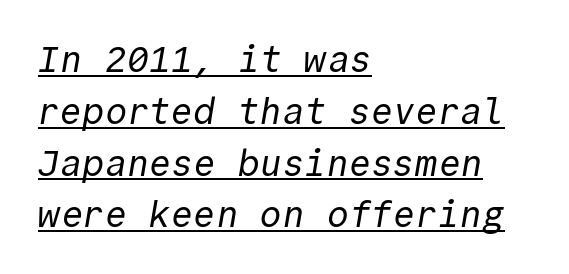
Bold? No — there's no thickening of the strokes. The passage shown has conventional tracking throughout. Font category for this specimen: sans-serif. Note the uniform advance width — an 'i' takes as much space as an 'm'.
